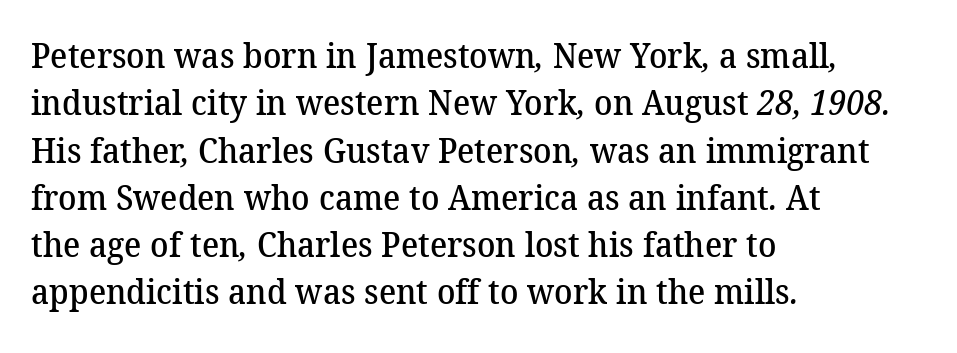
Observe the ordinary spacing: letters are neighbours, not strangers. A typesetter would call this leading conventional body-copy spacing. Bold? Not quite — semibold, heavier than regular but stopping short. This sample uses a serif face. Horizontally, the lines are justified to the leading edge only. Think of a printed novel: that variable character pitch is what you see here.
